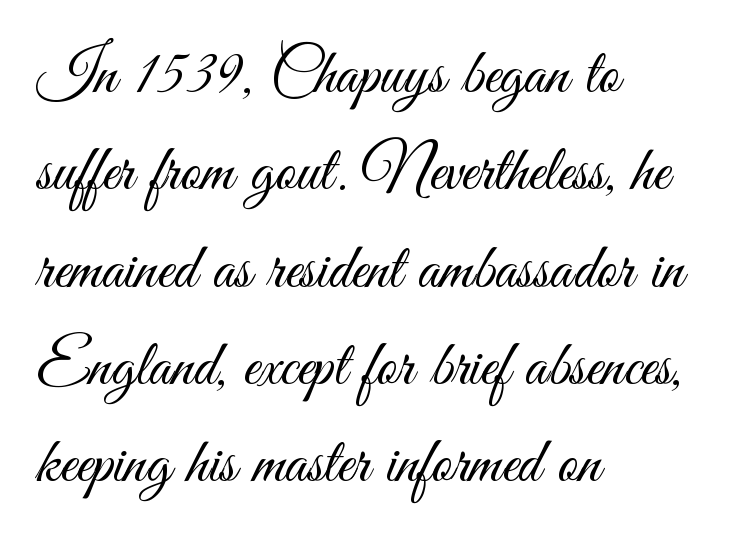
You could not count columns in this text — the font is proportionally spaced. One-word summary of the alignment: left. This rendering leaves character spacing at its baseline value. What kind of face is this? One without serifs — a sans. Any mark beneath the type? The region is blank.
